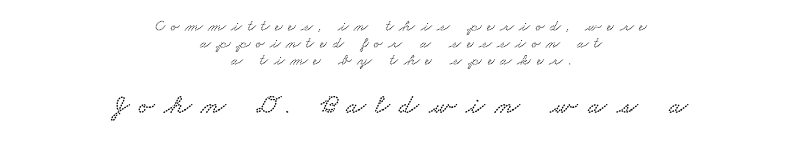
{"serif": "yes", "width": "wide", "stroke_contrast": "low", "x_height": "small", "monospaced": "no", "underline": "no", "align": "center", "line_spacing": "tight", "line_spacing_ratio": 1.07, "letter_spacing": "wide", "letter_spacing_em": 0.35, "larger_block": "second", "size_ratio": 1.75, "glyph_px": 28}
